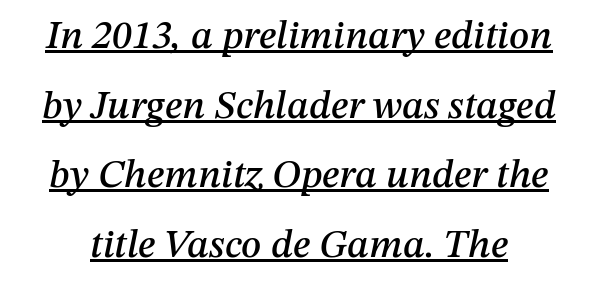
Think of a printed novel: that variable character pitch is what you see here. You can see a thin bar hugging the bottom of the glyphs. Short note: letters normally spaced. In terms of posture, this sample is oblique.
